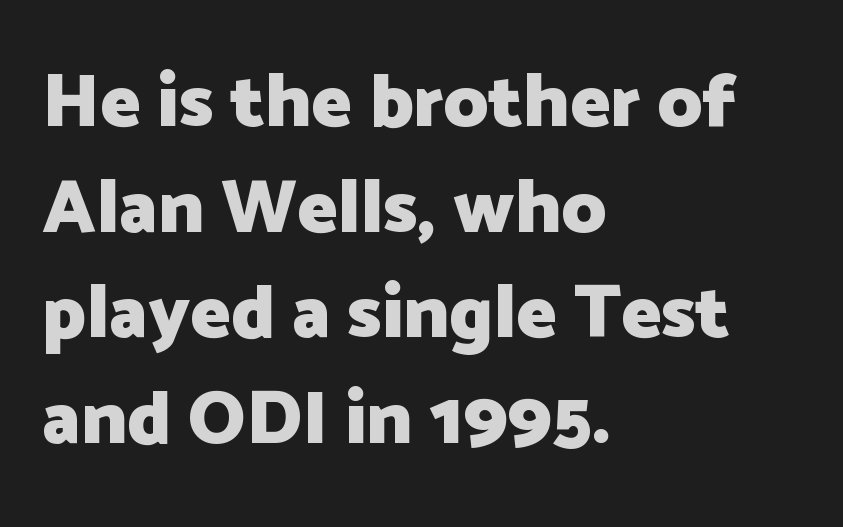
The image shows 76 px heavy sans-serif type, upright; set left-aligned, normal line spacing (1.39x), normal letter spacing, not underlined; low stroke contrast and a medium x-height.
